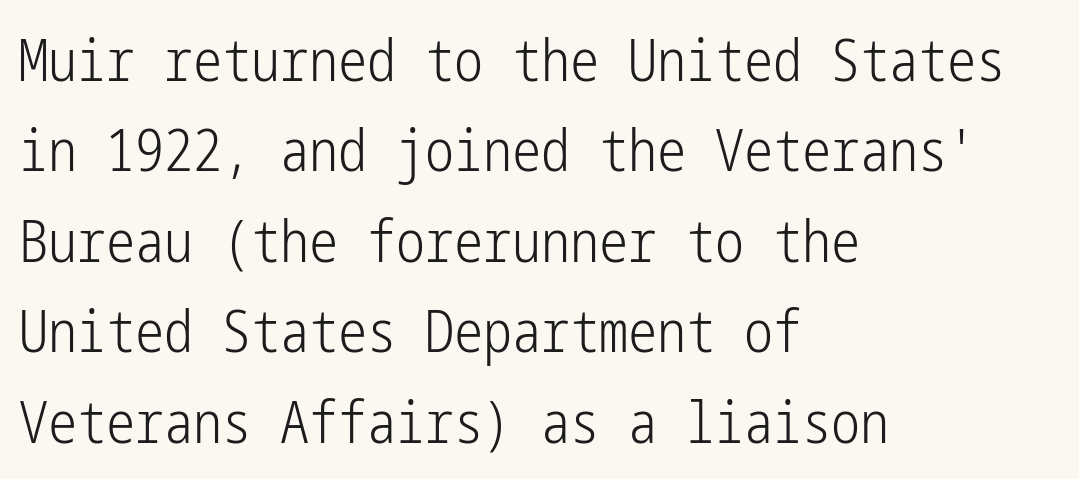
Q: Is the text bold? A: No.
Q: Is the text italic (slanted)? A: No, it is upright.
Q: Is the typeface a serif or a sans-serif typeface? A: Sans-serif.
Q: Is the text underlined? A: No.
Q: How is the paragraph aligned? A: Left-aligned.
Q: Is the spacing between letters normal or unusually wide? A: Normal.
Q: Is the spacing between lines tight, normal or loose? A: Normal.
Q: Width (condensed, normal, or wide)? A: Condensed.
Q: Stroke contrast? A: Low.
Q: x-height? A: Medium.
